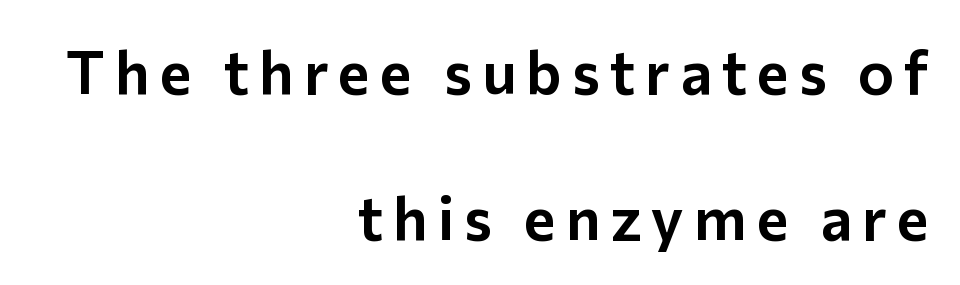
Q: Is the text italic (slanted)? A: No, it is upright.
Q: Is the typeface a serif or a sans-serif typeface? A: Sans-serif.
Q: Is the text underlined? A: No.
Q: How is the paragraph aligned? A: Right-aligned.
Q: Is the spacing between lines tight, normal or loose? A: Loose.
Q: Width (condensed, normal, or wide)? A: Normal.
Q: Stroke contrast? A: Low.
Q: x-height? A: Medium.
Q: Monospaced? A: No.
